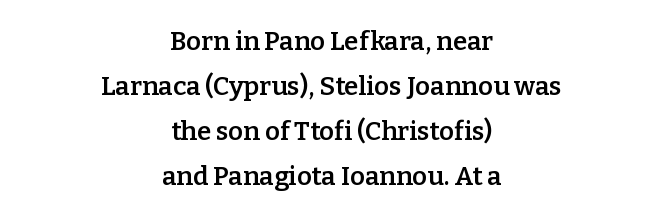
The image shows 26 px text type, upright; set centered, line spacing 1.73x, normal letter spacing, not underlined.
